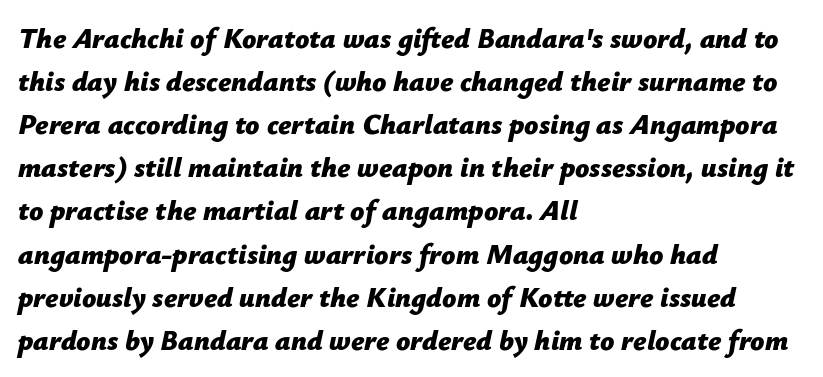
Q: Is the text bold? A: Yes.
Q: Is the text italic (slanted)? A: Yes, it leans right by about 12 degrees.
Q: Is the text underlined? A: No.
Q: How is the paragraph aligned? A: Left-aligned.
Q: Is the spacing between letters normal or unusually wide? A: Normal.
Q: Is the spacing between lines tight, normal or loose? A: Normal.
Q: Width (condensed, normal, or wide)? A: Normal.
Q: Stroke contrast? A: Low.
Q: x-height? A: Medium.
Q: Monospaced? A: No.
